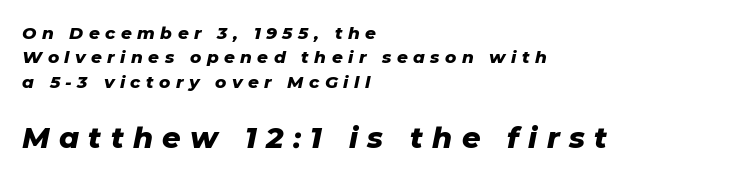
Note the varied advance widths — an 'i' is clearly narrower than an 'm'. Plenty of ink on the page — the face is bold. The space beneath each line is pristine and unruled. The vertical gap from one line to the next is medium. Reading top to bottom, the characters get bigger at the block break. You could only call the tracking loose — the letters float apart.
